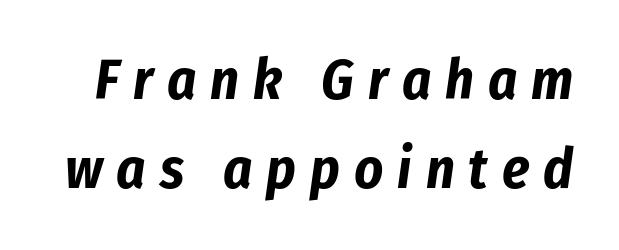
Q: Is the text bold? A: Yes.
Q: Is the text italic (slanted)? A: Yes, it leans right by about 8 degrees.
Q: Is the text underlined? A: No.
Q: Is the spacing between letters normal or unusually wide? A: Unusually wide.
Q: Is the spacing between lines tight, normal or loose? A: Normal.
Q: Width (condensed, normal, or wide)? A: Condensed.
Q: Stroke contrast? A: Low.
Q: x-height? A: Medium.
Q: Monospaced? A: No.
